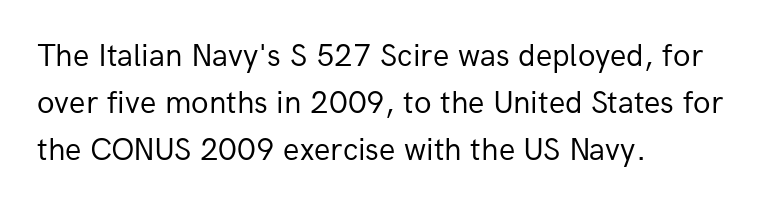
{"serif": "no", "italic": "no", "bold": "no", "weight": "regular", "width": "normal", "stroke_contrast": "low", "x_height": "medium", "monospaced": "no", "underline": "no", "align": "left", "line_spacing": "normal", "line_spacing_ratio": 1.47, "letter_spacing": "normal", "letter_spacing_em": 0.0, "glyph_px": 32}
